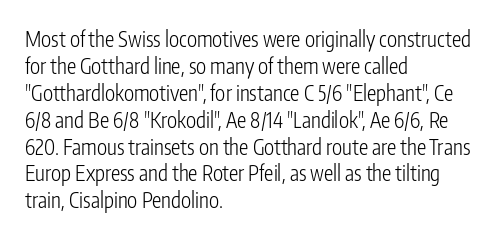
{"italic": "no", "bold": "no", "underline": "no", "align": "left", "line_spacing": "normal", "line_spacing_ratio": 1.28, "letter_spacing": "normal", "letter_spacing_em": 0.0, "glyph_px": 21}
